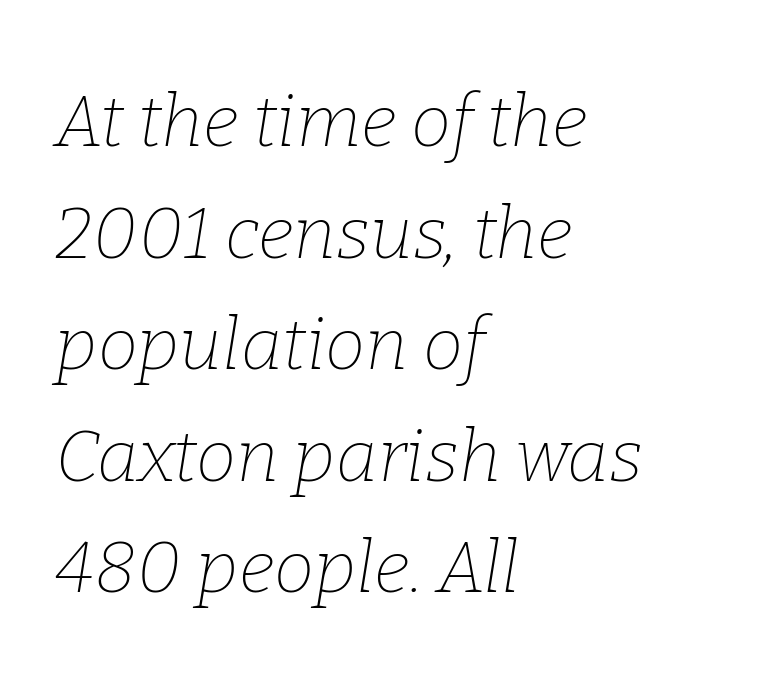
The image shows 72 px thin serif type, italic (leaning right); set left-aligned, normal line spacing (1.55x), normal letter spacing, not underlined; low stroke contrast and a medium x-height.
